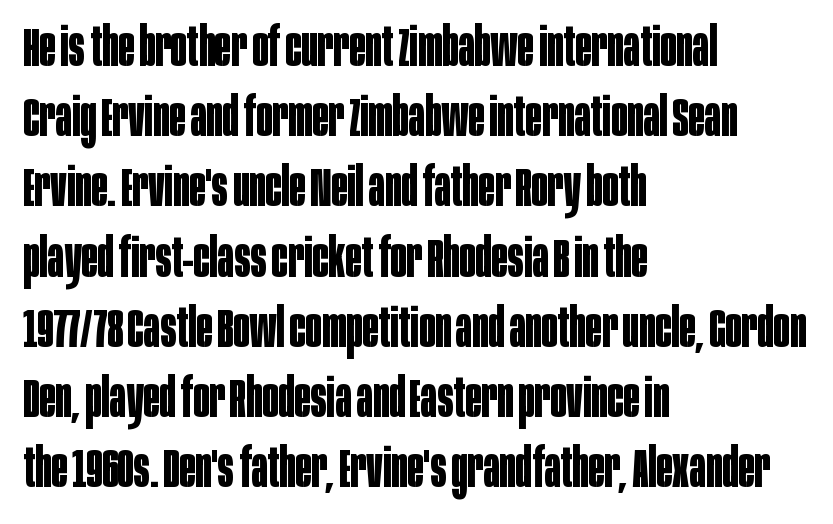
Q: Is the text bold? A: Yes.
Q: Is the text italic (slanted)? A: No, it is upright.
Q: Is the typeface a serif or a sans-serif typeface? A: Sans-serif.
Q: Is the text underlined? A: No.
Q: How is the paragraph aligned? A: Left-aligned.
Q: Is the spacing between letters normal or unusually wide? A: Normal.
Q: Is the spacing between lines tight, normal or loose? A: Normal.
Q: Width (condensed, normal, or wide)? A: Condensed.
Q: Stroke contrast? A: Low.
Q: x-height? A: Large.
Q: Monospaced? A: No.
